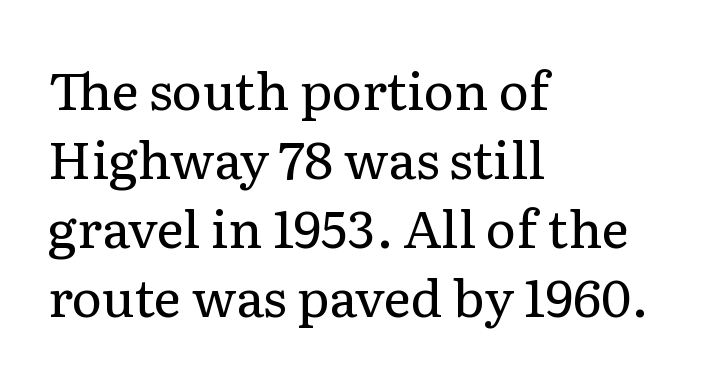
Q: Is the text bold? A: No.
Q: Is the text italic (slanted)? A: No, it is upright.
Q: Is the typeface a serif or a sans-serif typeface? A: Serif.
Q: Is the text underlined? A: No.
Q: How is the paragraph aligned? A: Left-aligned.
Q: Is the spacing between letters normal or unusually wide? A: Normal.
Q: Is the spacing between lines tight, normal or loose? A: Normal.
Q: Width (condensed, normal, or wide)? A: Normal.
Q: Stroke contrast? A: Low.
Q: x-height? A: Medium.
Q: Monospaced? A: No.
